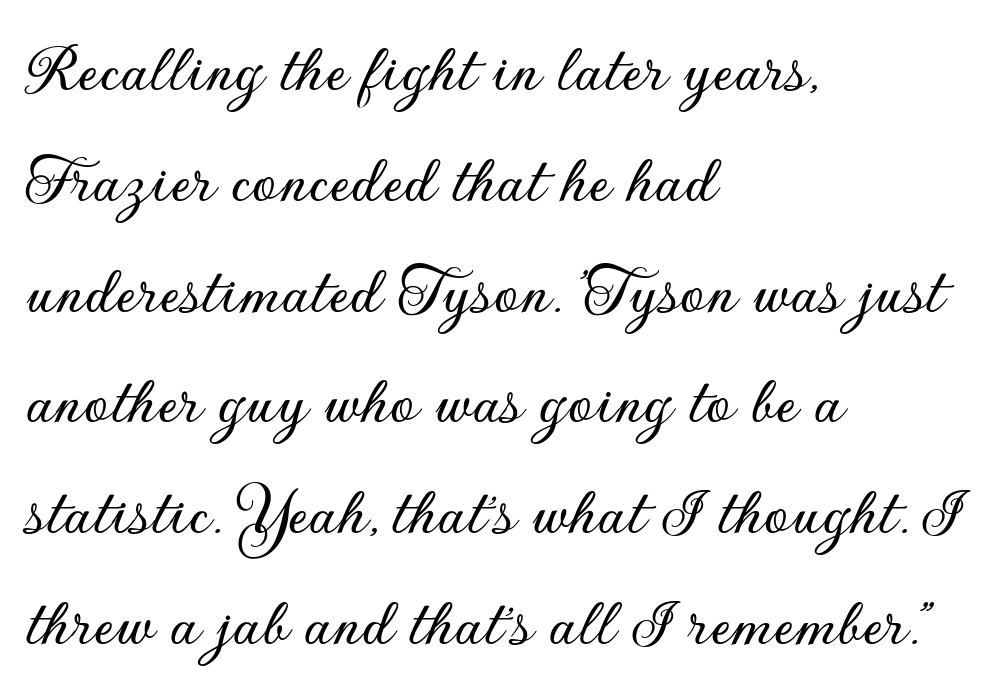
{"serif": "no", "width": "normal", "stroke_contrast": "low", "x_height": "small", "monospaced": "no", "underline": "no", "align": "left", "line_spacing": "normal", "line_spacing_ratio": 1.56, "letter_spacing": "normal", "letter_spacing_em": 0.0, "glyph_px": 71}
